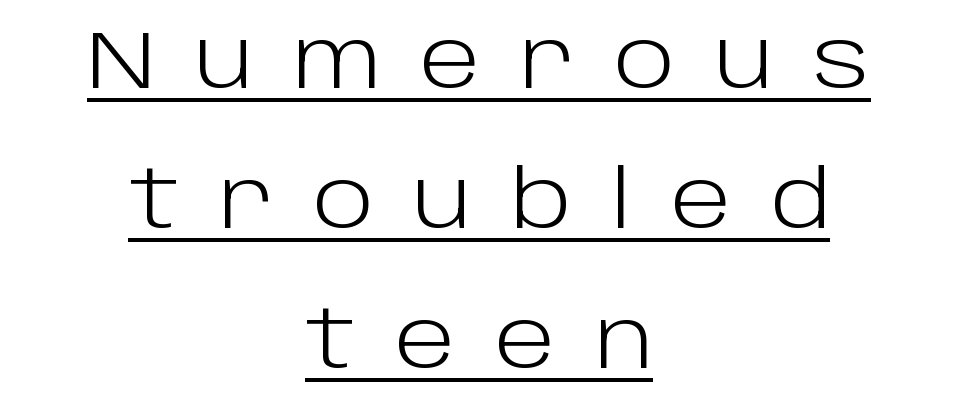
Q: Is the text bold? A: No.
Q: Is the text italic (slanted)? A: No, it is upright.
Q: Is the typeface a serif or a sans-serif typeface? A: Sans-serif.
Q: Is the text underlined? A: Yes.
Q: How is the paragraph aligned? A: Centered.
Q: Is the spacing between letters normal or unusually wide? A: Unusually wide.
Q: Width (condensed, normal, or wide)? A: Normal.
Q: Stroke contrast? A: Low.
Q: x-height? A: Large.
Q: Monospaced? A: No.
